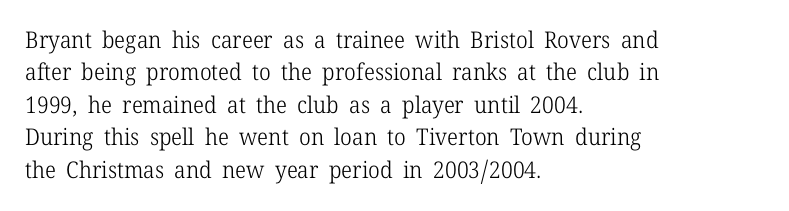
{"italic": "no", "bold": "no", "underline": "no", "align": "left", "line_spacing": "normal", "line_spacing_ratio": 1.41, "letter_spacing": "normal", "letter_spacing_em": 0.0, "glyph_px": 23}
